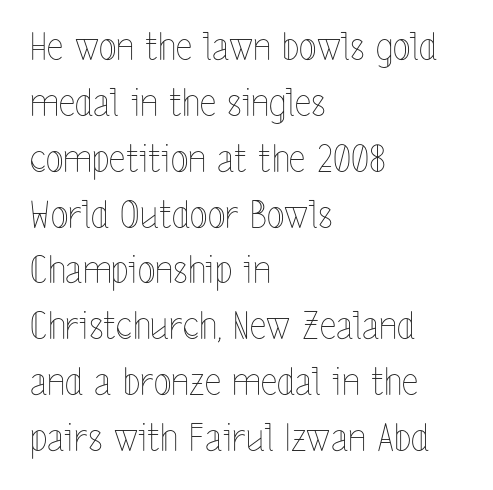
No letter is thick-stroked: the sample isn't bold. The strip under each line holds only bare page. The rendering anchors every line to the left-hand side. These lines are rendered in a variable-pitch font. Characters follow at the spacing the type designer built in. Evenly set lines give the paragraph a standard silhouette.
